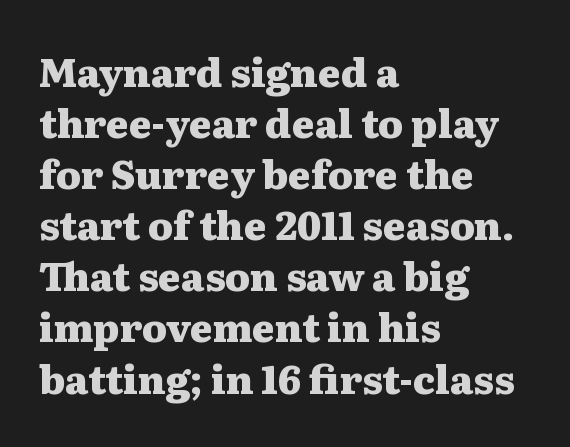
Q: Is the text bold? A: Yes.
Q: Is the text italic (slanted)? A: No, it is upright.
Q: Is the typeface a serif or a sans-serif typeface? A: Serif.
Q: Is the text underlined? A: No.
Q: How is the paragraph aligned? A: Left-aligned.
Q: Is the spacing between letters normal or unusually wide? A: Normal.
Q: Is the spacing between lines tight, normal or loose? A: Normal.
Q: Width (condensed, normal, or wide)? A: Wide.
Q: Stroke contrast? A: Medium.
Q: x-height? A: Medium.
Q: Monospaced? A: No.
